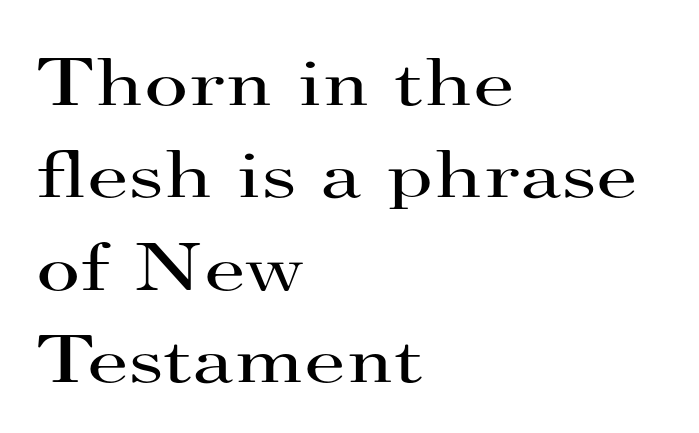
Q: Is the text bold? A: No.
Q: Is the text italic (slanted)? A: No, it is upright.
Q: Is the typeface a serif or a sans-serif typeface? A: Serif.
Q: Is the text underlined? A: No.
Q: How is the paragraph aligned? A: Left-aligned.
Q: Is the spacing between letters normal or unusually wide? A: Normal.
Q: Is the spacing between lines tight, normal or loose? A: Normal.
Q: Width (condensed, normal, or wide)? A: Wide.
Q: Stroke contrast? A: High.
Q: x-height? A: Small.
Q: Monospaced? A: No.
